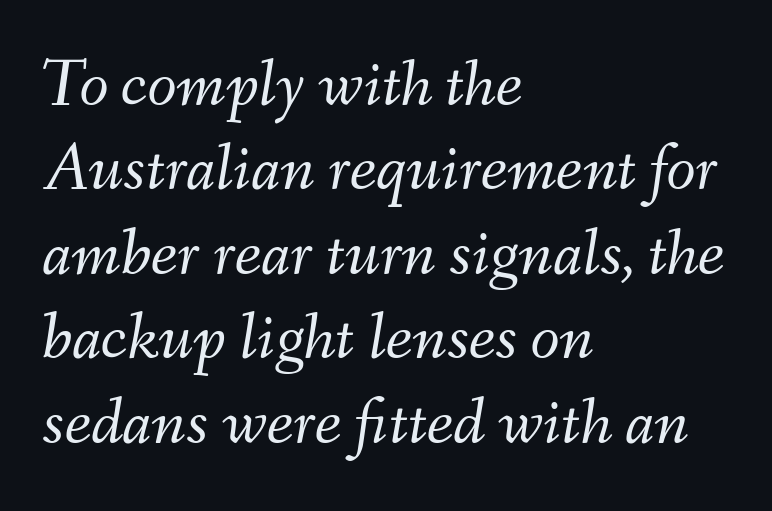
The image shows 67 px light type, italic (leaning right); set left-aligned, normal line spacing (1.26x), normal letter spacing, not underlined; medium stroke contrast and a small x-height.
